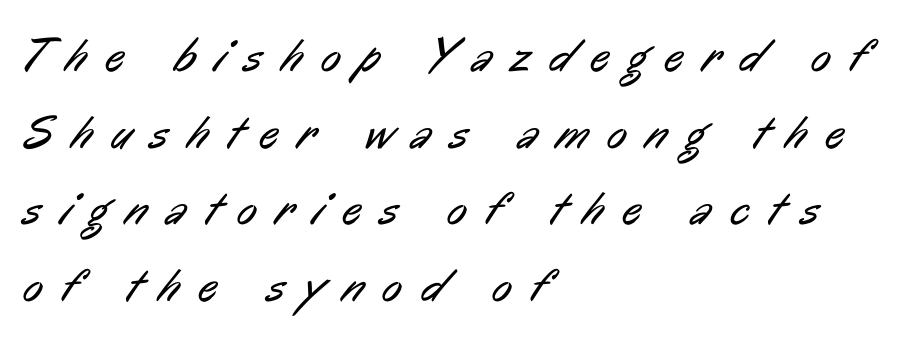
{"serif": "no", "bold": "no", "weight": "regular", "width": "condensed", "stroke_contrast": "low", "x_height": "medium", "monospaced": "no", "underline": "no", "align": "left", "line_spacing": "normal", "line_spacing_ratio": 1.63, "letter_spacing": "wide", "letter_spacing_em": 0.41, "glyph_px": 47}
